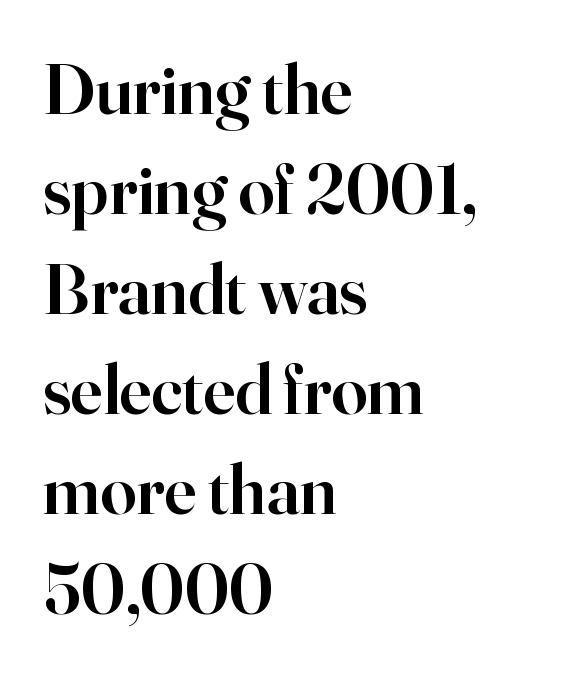
Q: Is the text bold? A: Semi-bold.
Q: Is the text italic (slanted)? A: No, it is upright.
Q: Is the typeface a serif or a sans-serif typeface? A: Serif.
Q: Is the text underlined? A: No.
Q: How is the paragraph aligned? A: Left-aligned.
Q: Is the spacing between letters normal or unusually wide? A: Normal.
Q: Is the spacing between lines tight, normal or loose? A: Normal.
Q: Width (condensed, normal, or wide)? A: Normal.
Q: Stroke contrast? A: High.
Q: x-height? A: Small.
Q: Monospaced? A: No.
